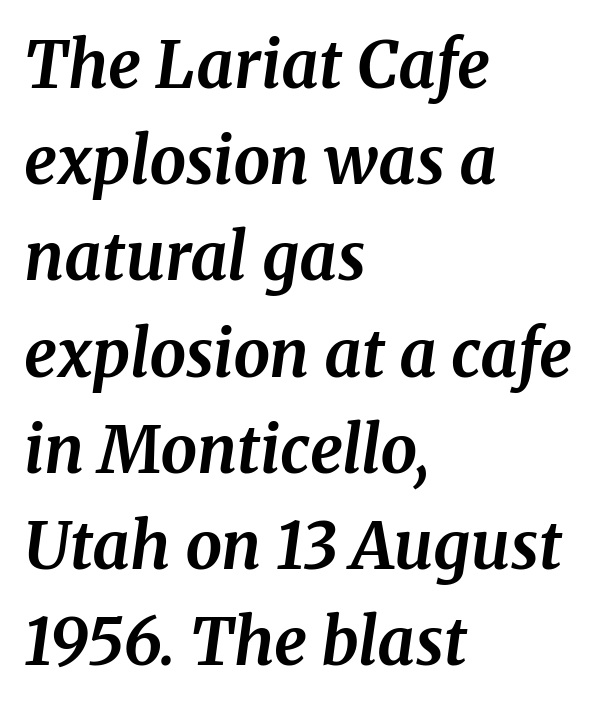
The image shows 65 px bold serif type, italic (leaning right); set left-aligned, normal line spacing (1.48x), normal letter spacing, not underlined; medium stroke contrast and a medium x-height.
